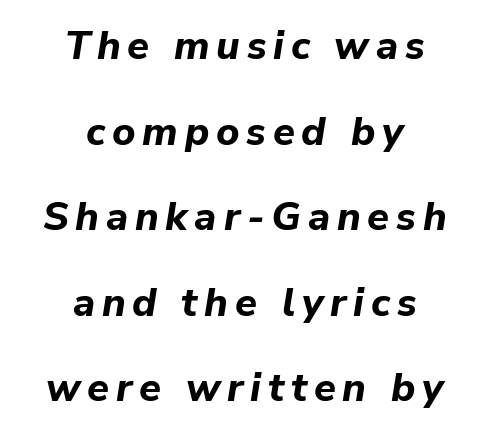
Q: Is the text bold? A: Yes.
Q: Is the text italic (slanted)? A: Yes, it leans right by about 9 degrees.
Q: Is the text underlined? A: No.
Q: How is the paragraph aligned? A: Centered.
Q: Is the spacing between lines tight, normal or loose? A: Loose.
Q: Width (condensed, normal, or wide)? A: Normal.
Q: Stroke contrast? A: Low.
Q: x-height? A: Medium.
Q: Monospaced? A: No.
